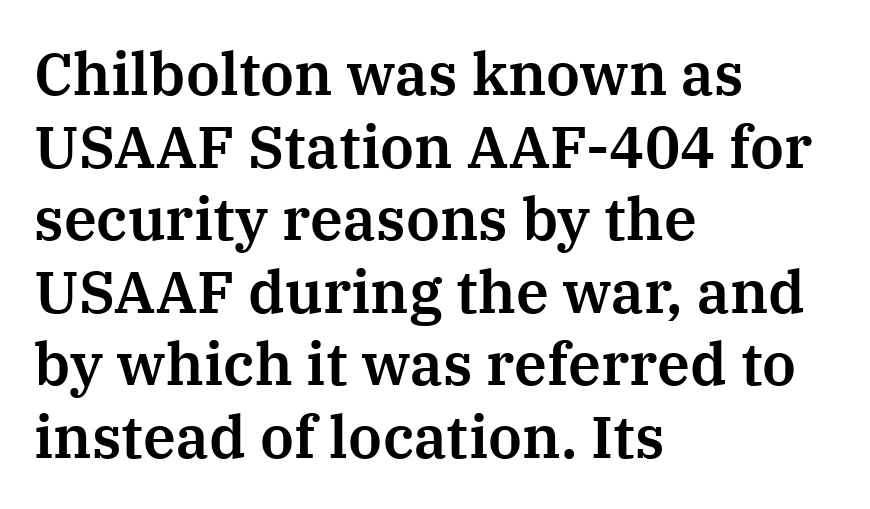
{"serif": "yes", "italic": "no", "width": "normal", "stroke_contrast": "medium", "x_height": "medium", "monospaced": "no", "underline": "no", "align": "left", "line_spacing_ratio": 1.23, "letter_spacing": "normal", "letter_spacing_em": 0.0, "glyph_px": 59}
